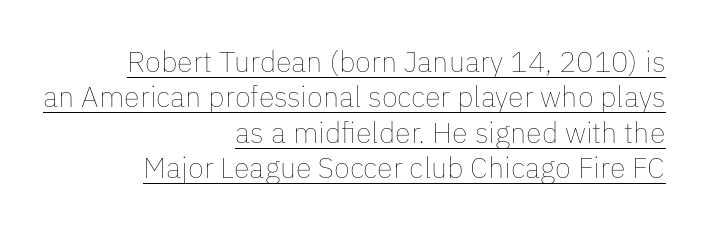
Q: Is the text bold? A: No.
Q: Is the text italic (slanted)? A: No, it is upright.
Q: Is the text underlined? A: Yes.
Q: How is the paragraph aligned? A: Right-aligned.
Q: Is the spacing between letters normal or unusually wide? A: Normal.
Q: Width (condensed, normal, or wide)? A: Normal.
Q: Stroke contrast? A: Low.
Q: x-height? A: Medium.
Q: Monospaced? A: No.
